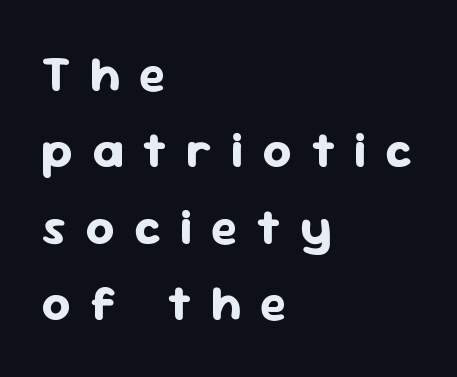
{"serif": "no", "italic": "no", "bold": "yes", "weight": "bold", "width": "normal", "stroke_contrast": "low", "x_height": "medium", "monospaced": "no", "underline": "no", "align": "left", "line_spacing": "normal", "line_spacing_ratio": 1.53, "letter_spacing": "wide", "letter_spacing_em": 0.38, "glyph_px": 50}
